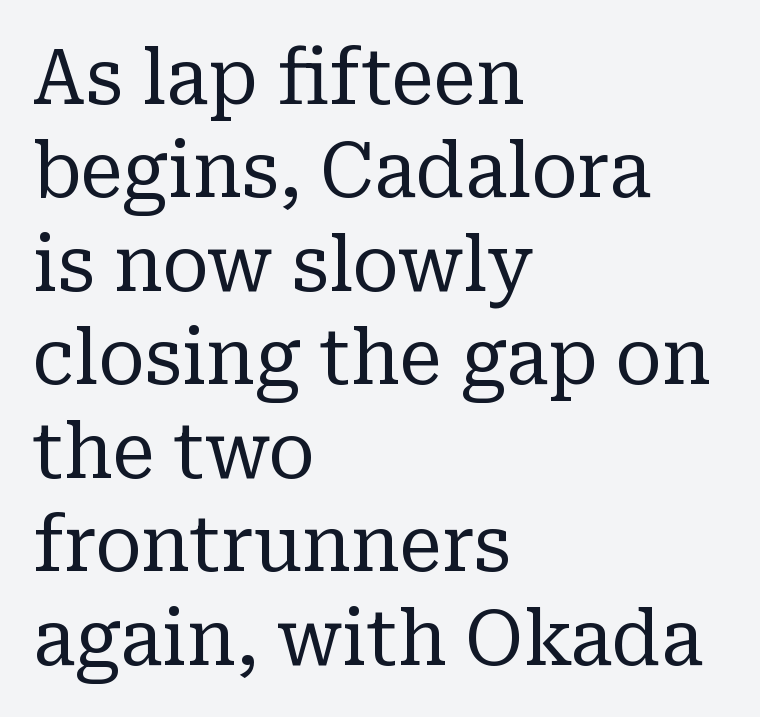
{"serif": "yes", "italic": "no", "bold": "no", "weight": "regular", "width": "normal", "stroke_contrast": "low", "x_height": "medium", "monospaced": "no", "underline": "no", "align": "left", "line_spacing_ratio": 1.23, "letter_spacing": "normal", "letter_spacing_em": 0.0, "glyph_px": 76}
